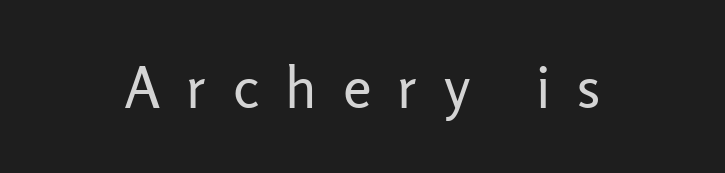
The image shows 58 px regular-weight sans-serif type, upright; set unusually wide letter spacing (+0.45 em), not underlined; low stroke contrast and a medium x-height.
